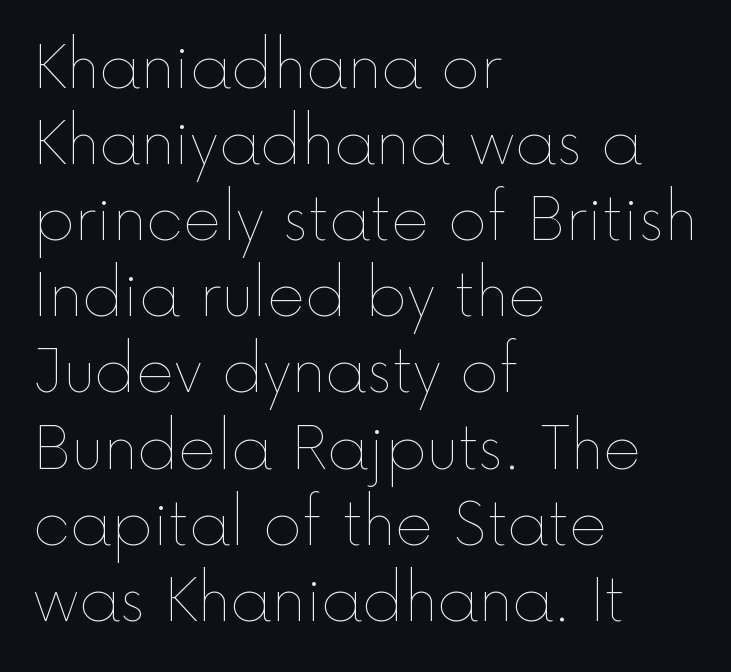
{"italic": "no", "bold": "no", "weight": "thin", "width": "normal", "x_height": "medium", "monospaced": "no", "underline": "no", "align": "left", "line_spacing": "normal", "line_spacing_ratio": 1.29, "letter_spacing": "normal", "letter_spacing_em": 0.0, "glyph_px": 59}
